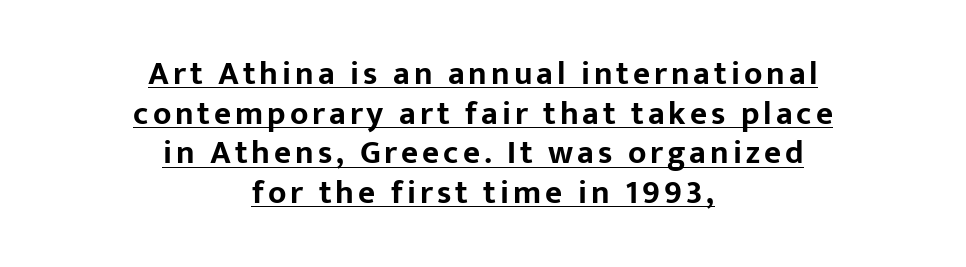
Q: Is the text bold? A: Yes.
Q: Is the text italic (slanted)? A: No, it is upright.
Q: Is the typeface a serif or a sans-serif typeface? A: Sans-serif.
Q: Is the text underlined? A: Yes.
Q: How is the paragraph aligned? A: Centered.
Q: Width (condensed, normal, or wide)? A: Normal.
Q: Stroke contrast? A: Low.
Q: x-height? A: Medium.
Q: Monospaced? A: No.
